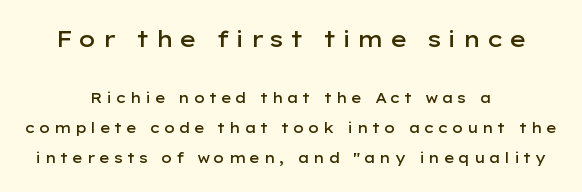
Q: Is the text bold? A: Semi-bold.
Q: Is the text italic (slanted)? A: No, it is upright.
Q: Is the text underlined? A: No.
Q: How is the paragraph aligned? A: Centered.
Q: Is the spacing between letters normal or unusually wide? A: Unusually wide.
Q: Is the spacing between lines tight, normal or loose? A: Loose.
Q: Which block of text is set in a larger size, the first (top) or the second (bottom)? A: The first (top) one.
